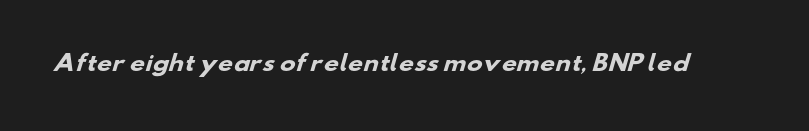
The image shows 21 px bold type; set normal letter spacing, not underlined.
